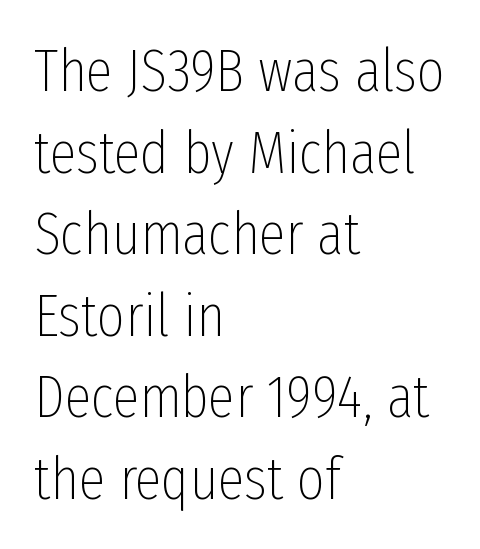
The image shows 60 px thin, condensed sans-serif type, upright; set left-aligned, normal line spacing (1.36x), normal letter spacing, not underlined; low stroke contrast and a medium x-height.
